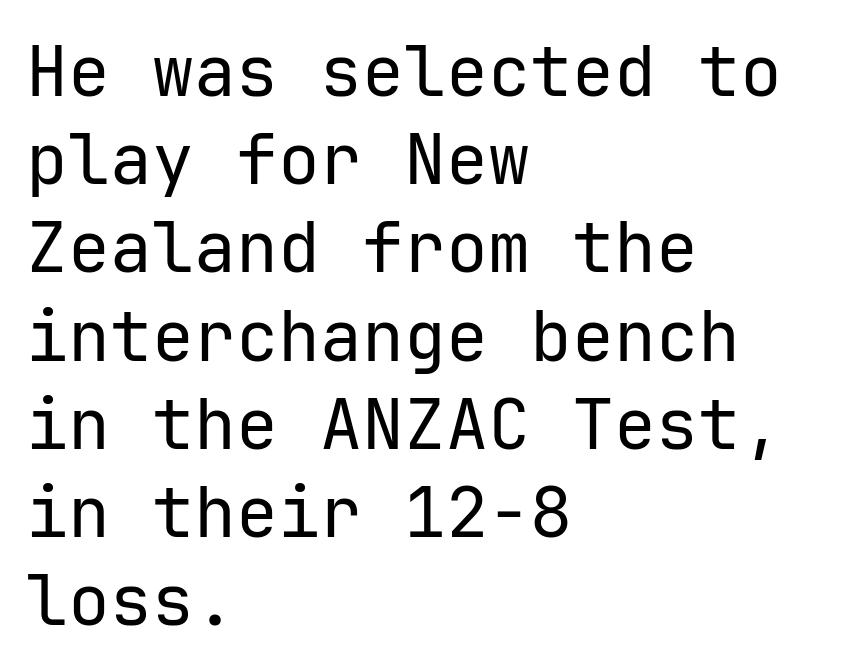
The image shows 70 px regular-weight sans-serif type, upright, monospaced; set left-aligned, normal line spacing (1.26x), normal letter spacing, not underlined; low stroke contrast and a medium x-height.
